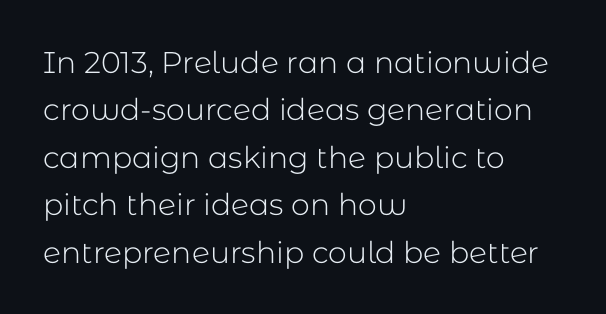
Q: Is the text bold? A: No.
Q: Is the text italic (slanted)? A: No, it is upright.
Q: Is the typeface a serif or a sans-serif typeface? A: Sans-serif.
Q: Is the text underlined? A: No.
Q: How is the paragraph aligned? A: Left-aligned.
Q: Is the spacing between letters normal or unusually wide? A: Normal.
Q: Is the spacing between lines tight, normal or loose? A: Normal.
Q: Width (condensed, normal, or wide)? A: Normal.
Q: Stroke contrast? A: Low.
Q: x-height? A: Medium.
Q: Monospaced? A: No.
